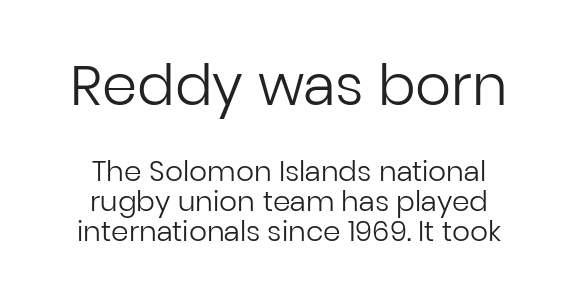
Q: Is the text bold? A: No.
Q: Is the text italic (slanted)? A: No, it is upright.
Q: Is the typeface a serif or a sans-serif typeface? A: Sans-serif.
Q: Is the text underlined? A: No.
Q: How is the paragraph aligned? A: Centered.
Q: Is the spacing between letters normal or unusually wide? A: Normal.
Q: Is the spacing between lines tight, normal or loose? A: Tight.
Q: Which block of text is set in a larger size, the first (top) or the second (bottom)? A: The first (top) one.
Q: Width (condensed, normal, or wide)? A: Normal.
Q: Stroke contrast? A: Low.
Q: x-height? A: Medium.
Q: Monospaced? A: No.
